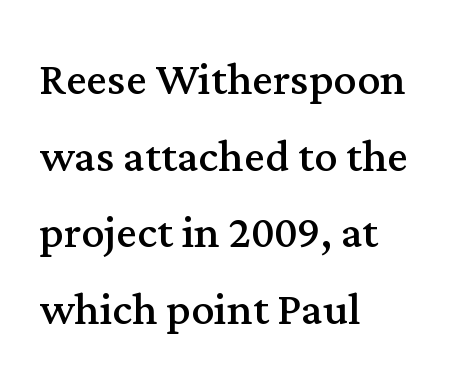
Q: Is the text bold? A: No.
Q: Is the text italic (slanted)? A: No, it is upright.
Q: Is the typeface a serif or a sans-serif typeface? A: Serif.
Q: Is the text underlined? A: No.
Q: How is the paragraph aligned? A: Left-aligned.
Q: Is the spacing between letters normal or unusually wide? A: Normal.
Q: Is the spacing between lines tight, normal or loose? A: Normal.
Q: Width (condensed, normal, or wide)? A: Normal.
Q: Stroke contrast? A: Medium.
Q: x-height? A: Medium.
Q: Monospaced? A: No.
